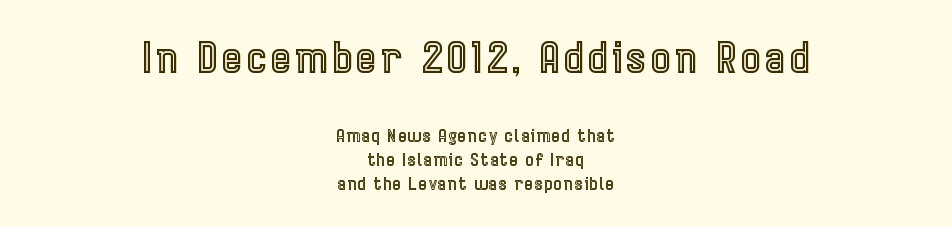
The image shows 42 px condensed type, upright; set centered, normal line spacing (1.41x), not underlined; the first (top) block is 2.47x larger; a medium x-height.
